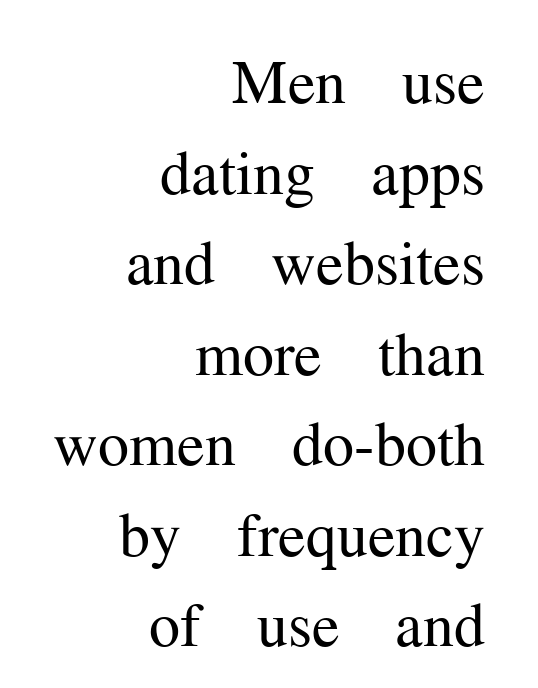
The image shows 62 px regular-weight serif type, upright; set right-aligned, normal line spacing (1.46x), normal letter spacing, not underlined; medium stroke contrast and a medium x-height.
